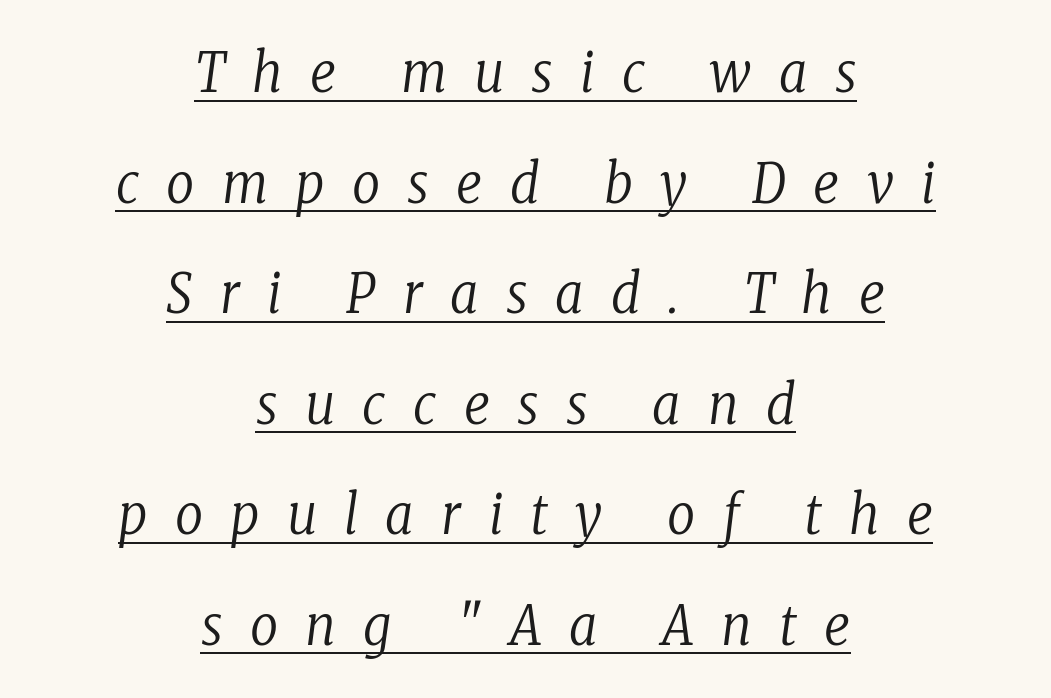
The string is rendered with underlining switched on. These glyphs show unthickened strokes, regular width or finer. The face used here is rendered with a markedly widened letterfit. A student would call this center alignment; a typographer would say set centered. Yep, that's italic — everything's leaning. What's the leading like? Stretched, with rows far apart.
